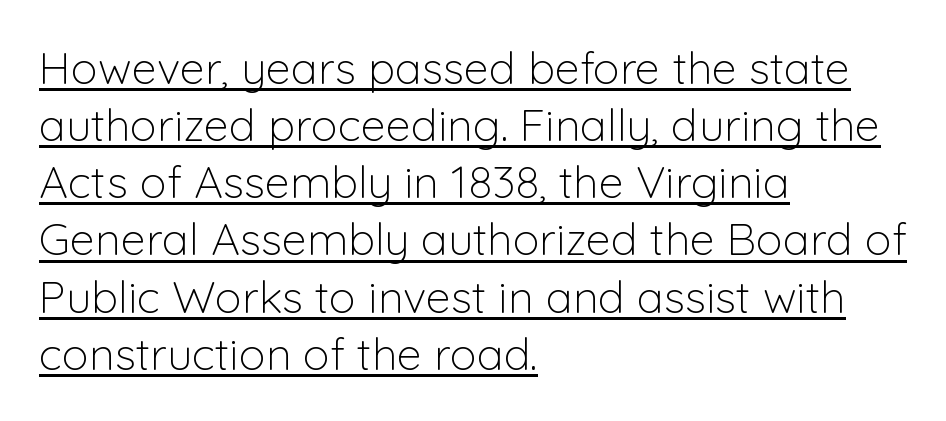
Q: Is the text bold? A: No.
Q: Is the text italic (slanted)? A: No, it is upright.
Q: Is the typeface a serif or a sans-serif typeface? A: Sans-serif.
Q: Is the text underlined? A: Yes.
Q: How is the paragraph aligned? A: Left-aligned.
Q: Is the spacing between letters normal or unusually wide? A: Normal.
Q: Is the spacing between lines tight, normal or loose? A: Normal.
Q: Width (condensed, normal, or wide)? A: Normal.
Q: Stroke contrast? A: Low.
Q: x-height? A: Medium.
Q: Monospaced? A: No.
